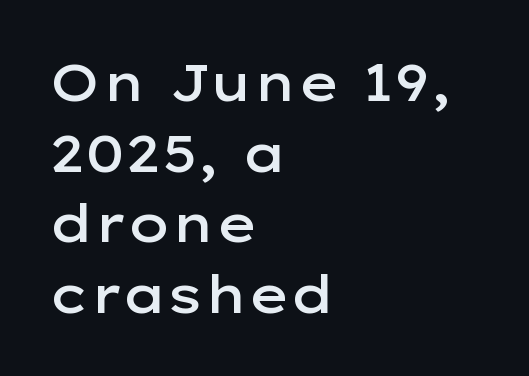
The image shows 52 px semibold, wide sans-serif type, upright; set left-aligned, normal line spacing (1.36x), normal letter spacing, not underlined; low stroke contrast and a medium x-height.
